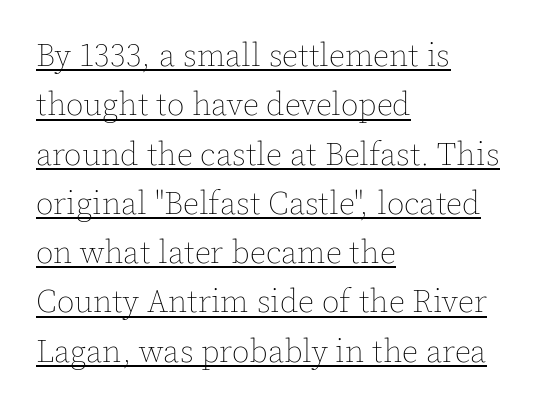
Has an underline been added? It has. This is roman type, the default non-slanted kind. What stands out about the letter spacing? Nothing — it is the standard amount. The rag falls on the right side of this text block.
